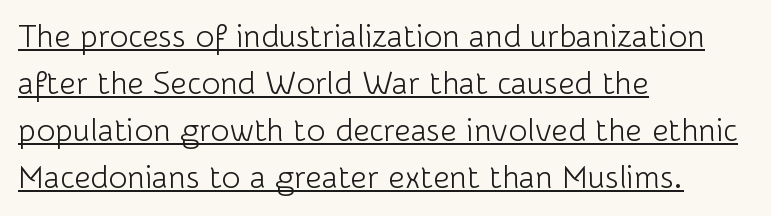
{"serif": "no", "italic": "no", "bold": "no", "weight": "light", "width": "normal", "stroke_contrast": "low", "x_height": "medium", "monospaced": "no", "underline": "yes", "align": "left", "line_spacing": "normal", "line_spacing_ratio": 1.47, "letter_spacing": "normal", "letter_spacing_em": 0.0, "glyph_px": 32}
